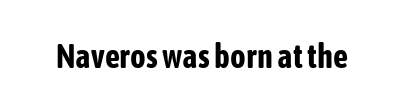
The image shows 33 px bold, condensed sans-serif type, upright; set normal letter spacing, not underlined; low stroke contrast and a medium x-height.
